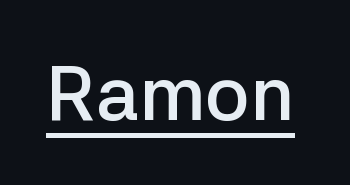
Q: Is the text bold? A: Semi-bold.
Q: Is the text italic (slanted)? A: No, it is upright.
Q: Is the typeface a serif or a sans-serif typeface? A: Sans-serif.
Q: Is the text underlined? A: Yes.
Q: Is the spacing between letters normal or unusually wide? A: Normal.
Q: Width (condensed, normal, or wide)? A: Normal.
Q: Stroke contrast? A: Low.
Q: x-height? A: Medium.
Q: Monospaced? A: No.
